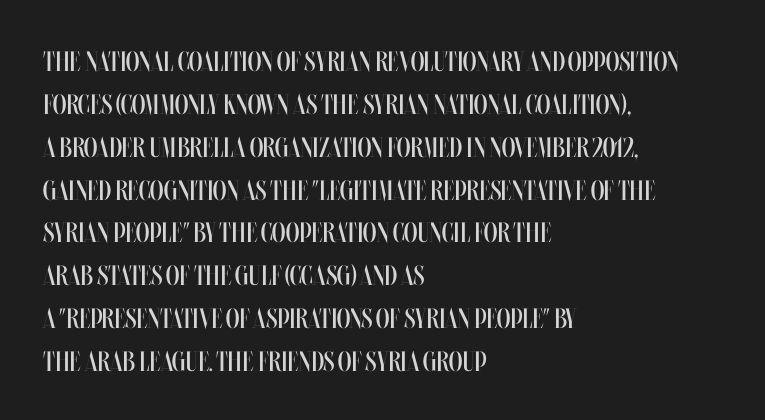
The face used here is rendered with its standard letterfit. The paragraph shown leans on its left margin. The face looks like a standard text weight, possibly lighter. The strip under each line holds only bare page. In terms of posture, this sample is upright.
